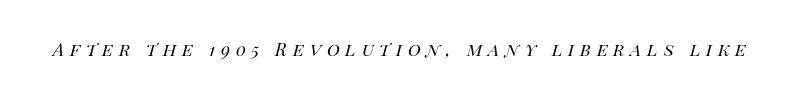
Q: Is the text bold? A: No.
Q: Is the text italic (slanted)? A: Yes, it leans right by about 14 degrees.
Q: Is the text underlined? A: No.
Q: Is the spacing between letters normal or unusually wide? A: Unusually wide.
